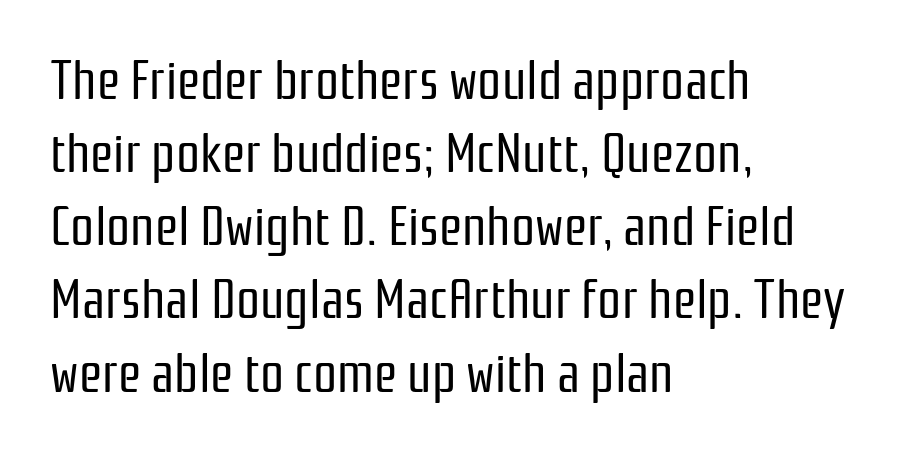
The passage shown is not underscored anywhere. Tracking value appears to be zero — textbook default spacing. Classification — sans serif. Does the copy run flush right? No — it runs flush left. A normal amount of white space separates one row of letters from the next.
